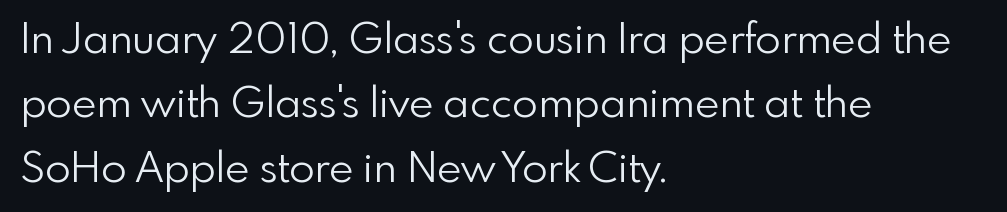
{"serif": "no", "italic": "no", "bold": "no", "weight": "light", "width": "normal", "stroke_contrast": "low", "x_height": "small", "monospaced": "no", "underline": "no", "align": "left", "line_spacing": "normal", "line_spacing_ratio": 1.53, "letter_spacing": "normal", "letter_spacing_em": 0.0, "glyph_px": 42}
